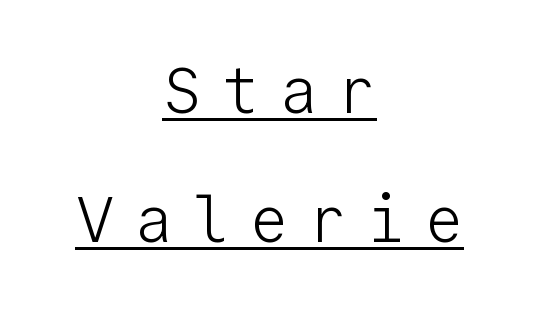
Ascenders rise straight up at ninety degrees. This sample carries an underscore along the baseline area. A centered setting, common on invitations and titles, is used for this passage. Vertical stems look standard width or narrower in stroke.
